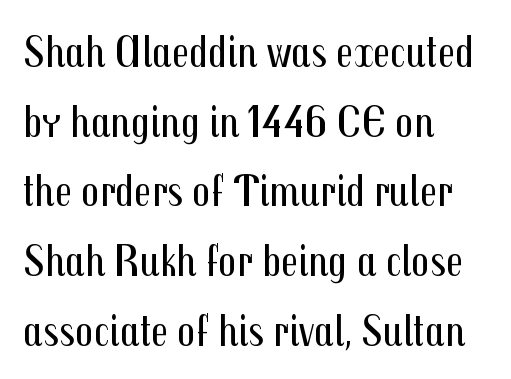
{"serif": "no", "italic": "no", "bold": "no", "weight": "regular", "width": "condensed", "stroke_contrast": "medium", "x_height": "medium", "monospaced": "no", "underline": "no", "align": "left", "line_spacing": "normal", "line_spacing_ratio": 1.55, "letter_spacing": "normal", "letter_spacing_em": 0.0, "glyph_px": 45}
